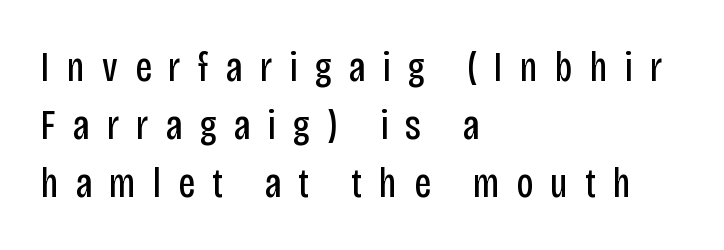
{"serif": "no", "italic": "no", "bold": "no", "weight": "regular", "width": "condensed", "stroke_contrast": "low", "x_height": "large", "monospaced": "no", "underline": "no", "align": "left", "line_spacing": "normal", "line_spacing_ratio": 1.38, "letter_spacing": "wide", "letter_spacing_em": 0.41, "glyph_px": 42}
